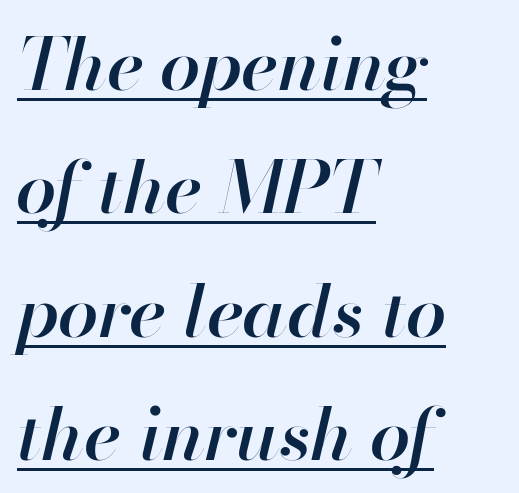
{"italic": "yes", "lean": "right", "slant_degrees": 13, "bold": "semi", "weight": "semibold", "width": "normal", "stroke_contrast": "high", "x_height": "small", "monospaced": "no", "underline": "yes", "align": "left", "line_spacing": "normal", "line_spacing_ratio": 1.69, "letter_spacing": "normal", "letter_spacing_em": 0.0, "glyph_px": 73}
